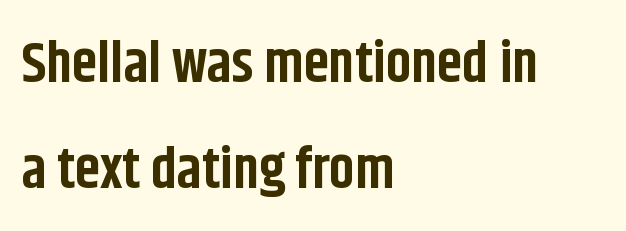
{"serif": "no", "italic": "no", "bold": "yes", "weight": "bold", "width": "condensed", "stroke_contrast": "low", "x_height": "large", "monospaced": "no", "underline": "no", "align": "left", "line_spacing_ratio": 1.86, "letter_spacing": "normal", "letter_spacing_em": 0.0, "glyph_px": 57}
